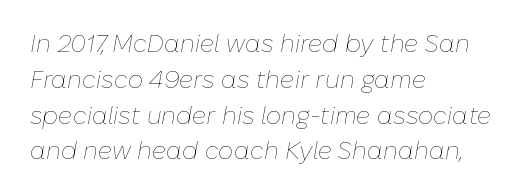
The image shows 24 px text type, italic (leaning right); set left-aligned, normal line spacing (1.49x), normal letter spacing, not underlined.
